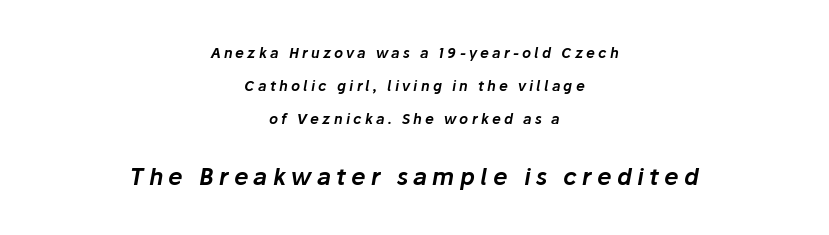
Which margin do the lines hug? Neither — every line sits in the middle. What's the leading like? Stretched, with rows far apart. The axis of the letterforms is tilted away from vertical. Two sizes are in play, and the larger belongs to the second block. Descender tails drop into unmarked territory.
